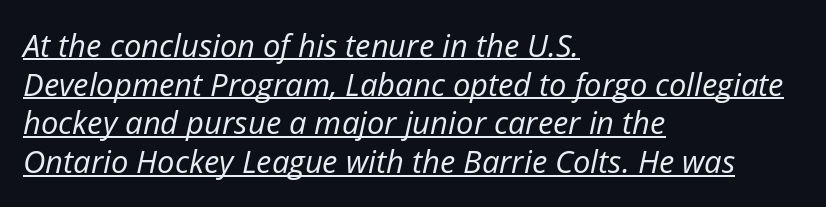
Looks like regular typesetting: each glyph gets only the width it needs. The strokes are not fattened; the text isn't bold. This block has exactly the height ordinary leading produces. Observe the ordinary spacing: letters are neighbours, not strangers. A rule runs beneath these lines of type.
